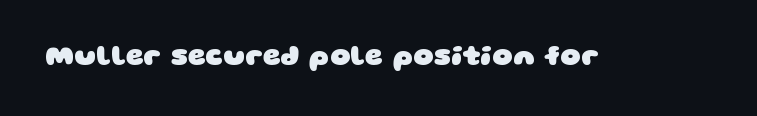
Between one letter and the next there's only the usual sliver of space. The font family rendered here belongs to the sans-serif group. A typesetter would call this proportional, since set widths differ per character. I'd describe the lettering as bold — thick and assertive. Nobody drew a line under any word here.
